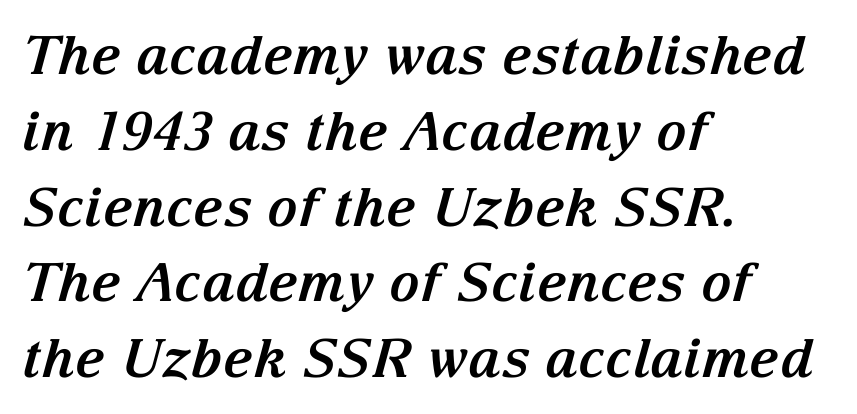
No extra tracking has been applied to these lines. The strokes are fattened all the way to bold. The typeface chosen for these lines features serifs. Horizontal bands of white between lines are of average thickness.
